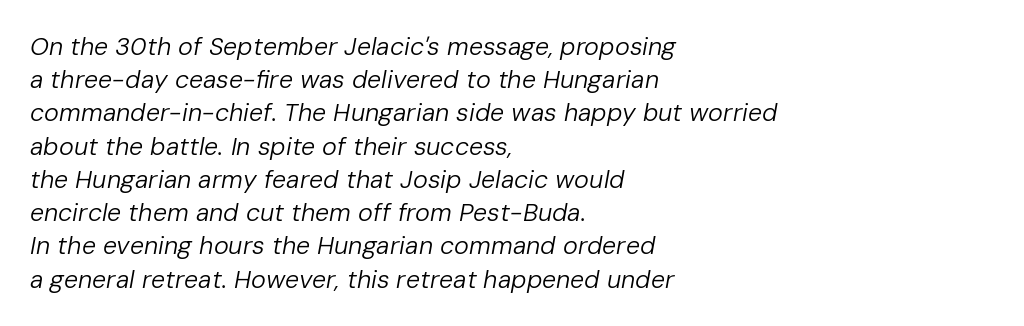
The image shows 25 px text type, italic (leaning right); set left-aligned, normal line spacing (1.33x), normal letter spacing, not underlined.
